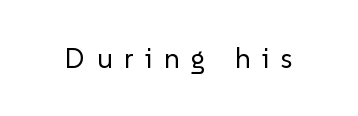
The image shows 28 px regular-weight sans-serif type, upright; set unusually wide letter spacing (+0.41 em), not underlined; low stroke contrast and a medium x-height.
